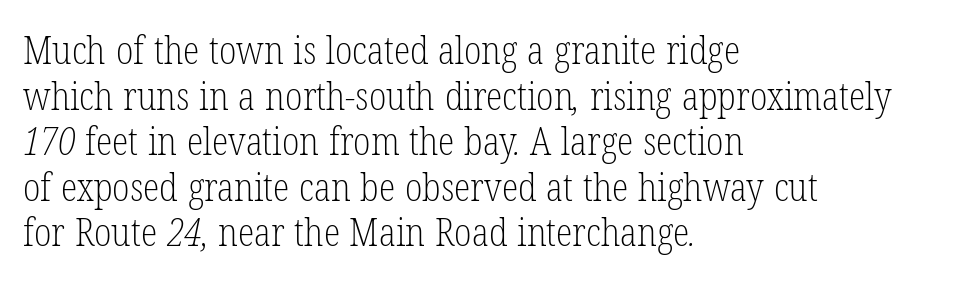
Examine the stroke ends and you'll spot serifs. Each word holds together tightly as a unit, with standard inter-letter gaps. Caption: face not bold, strokes unweighted. Rule under the text: the space is simply empty. Casual observation: everything's shoved over to the left. Character widths vary here, with narrow letters taking less room than wide ones.
